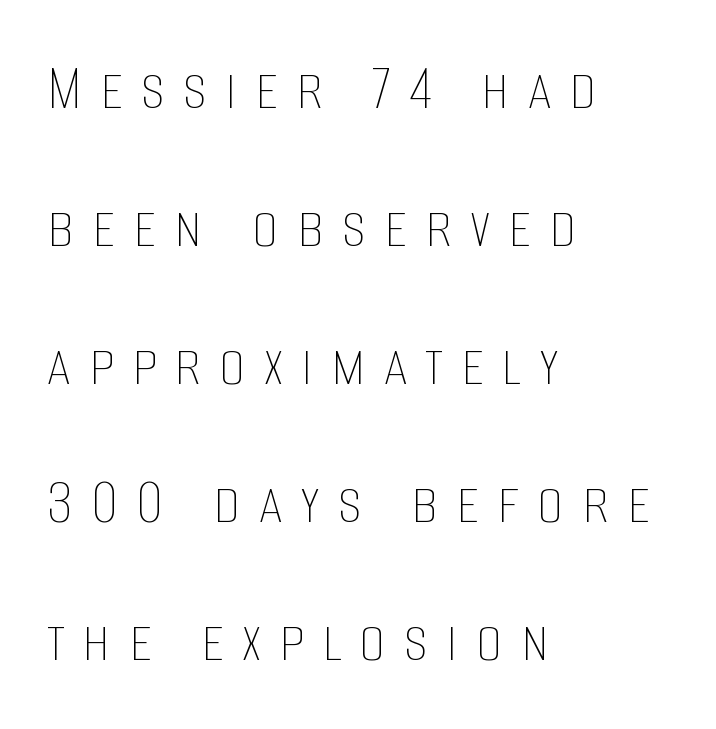
Q: Is the text bold? A: No.
Q: Is the text italic (slanted)? A: No, it is upright.
Q: Is the text underlined? A: No.
Q: How is the paragraph aligned? A: Left-aligned.
Q: Is the spacing between letters normal or unusually wide? A: Unusually wide.
Q: Is the spacing between lines tight, normal or loose? A: Loose.
Q: Width (condensed, normal, or wide)? A: Condensed.
Q: Stroke contrast? A: Low.
Q: x-height? A: Large.
Q: Monospaced? A: No.
